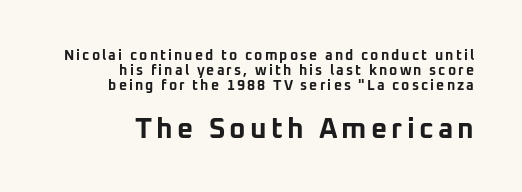
The vertical gap from one line to the next is small. Notice how thick the strokes are: this is what a full bold looks like. The zone under the glyphs is completely vacant. Is this a fixed-width face? No — the glyphs have proportional, varying widths.
